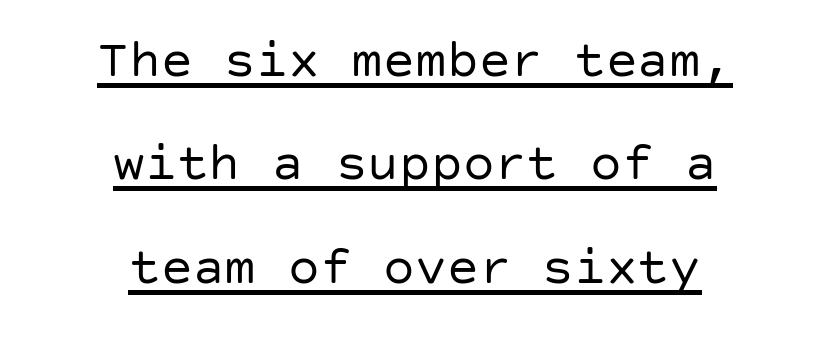
Q: Is the text bold? A: No.
Q: Is the text italic (slanted)? A: No, it is upright.
Q: Is the typeface a serif or a sans-serif typeface? A: Sans-serif.
Q: Is the text underlined? A: Yes.
Q: How is the paragraph aligned? A: Centered.
Q: Is the spacing between letters normal or unusually wide? A: Normal.
Q: Is the spacing between lines tight, normal or loose? A: Loose.
Q: Width (condensed, normal, or wide)? A: Normal.
Q: Stroke contrast? A: Low.
Q: x-height? A: Large.
